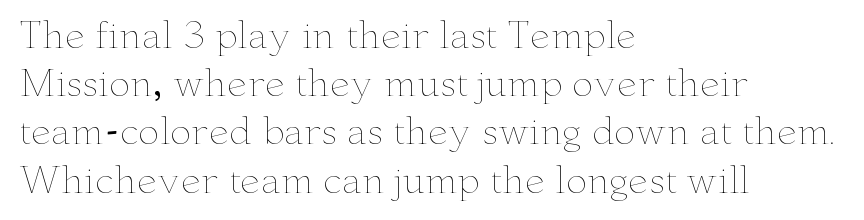
{"italic": "no", "bold": "no", "weight": "thin", "width": "wide", "stroke_contrast": "low", "x_height": "small", "monospaced": "no", "underline": "no", "align": "left", "line_spacing": "normal", "line_spacing_ratio": 1.34, "letter_spacing": "normal", "letter_spacing_em": 0.0, "glyph_px": 36}
